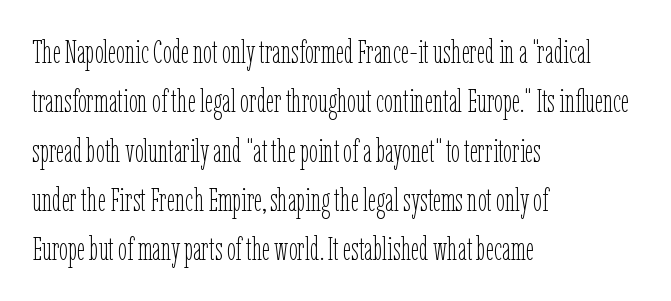
The image shows 32 px thin, condensed type, upright; set left-aligned, normal line spacing (1.54x), normal letter spacing, not underlined; low stroke contrast and a medium x-height.
